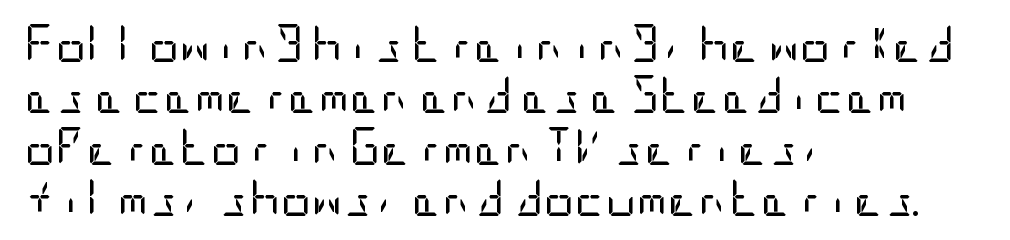
{"serif": "no", "italic": "no", "bold": "no", "weight": "regular", "width": "condensed", "stroke_contrast": "low", "x_height": "large", "underline": "no", "align": "left", "line_spacing": "normal", "line_spacing_ratio": 1.35, "letter_spacing": "normal", "letter_spacing_em": 0.0, "glyph_px": 38}
